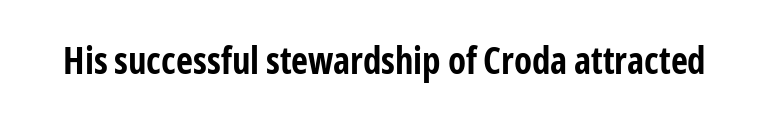
Q: Is the text bold? A: Yes.
Q: Is the text italic (slanted)? A: No, it is upright.
Q: Is the typeface a serif or a sans-serif typeface? A: Sans-serif.
Q: Is the text underlined? A: No.
Q: Is the spacing between letters normal or unusually wide? A: Normal.
Q: Width (condensed, normal, or wide)? A: Condensed.
Q: Stroke contrast? A: Low.
Q: x-height? A: Medium.
Q: Monospaced? A: No.
